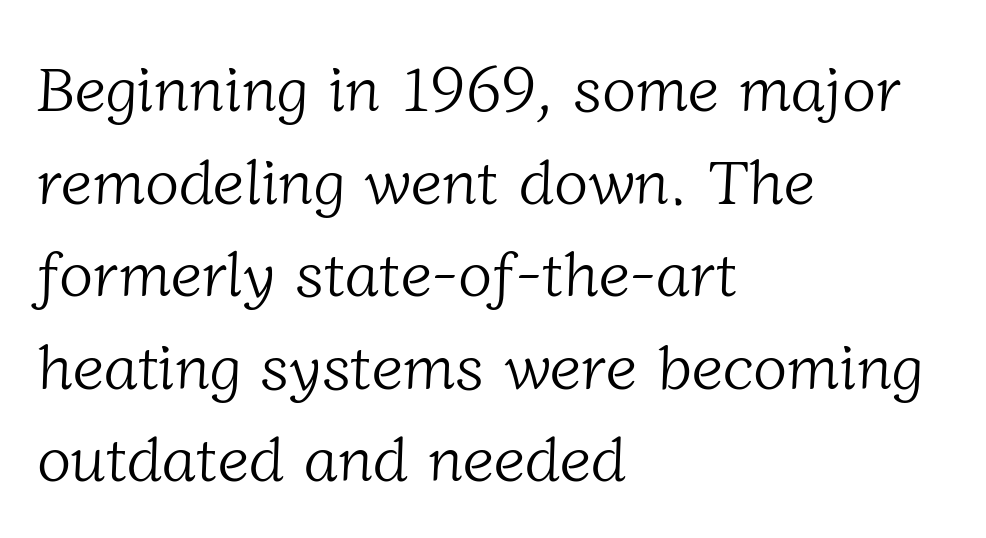
The leading is moderate, giving the passage an even texture. Caption: face not bold, strokes unweighted. The passage shown has conventional tracking throughout. Looks like regular typesetting: each glyph gets only the width it needs.
